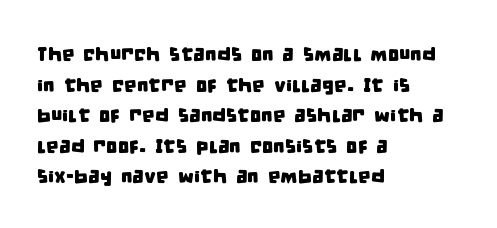
Q: Is the text underlined? A: No.
Q: How is the paragraph aligned? A: Left-aligned.
Q: Is the spacing between letters normal or unusually wide? A: Normal.
Q: Is the spacing between lines tight, normal or loose? A: Normal.
